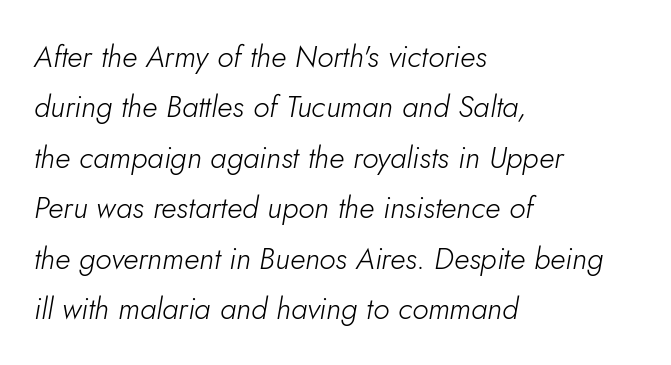
The image shows 30 px light type, italic (leaning right); set left-aligned, normal line spacing (1.68x), normal letter spacing, not underlined; low stroke contrast and a small x-height.
